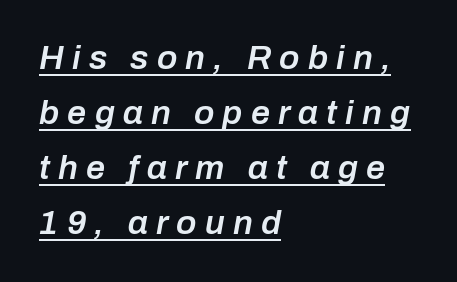
Interline gaps are of average width in this sample. The face used here is proportionally spaced, like ordinary book or web type. Typeset ragged right — the left edge is the straight one. The passage shown has open, widely tracked lettering throughout. The face used here has a pronounced slope to its letters.
